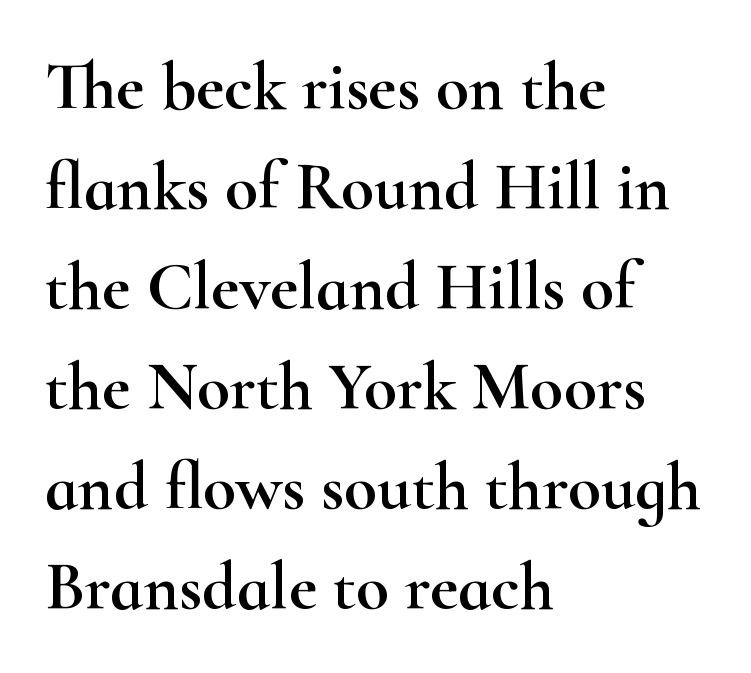
Q: Is the text italic (slanted)? A: No, it is upright.
Q: Is the typeface a serif or a sans-serif typeface? A: Serif.
Q: Is the text underlined? A: No.
Q: How is the paragraph aligned? A: Left-aligned.
Q: Is the spacing between letters normal or unusually wide? A: Normal.
Q: Is the spacing between lines tight, normal or loose? A: Normal.
Q: Width (condensed, normal, or wide)? A: Wide.
Q: Stroke contrast? A: High.
Q: x-height? A: Small.
Q: Monospaced? A: No.
